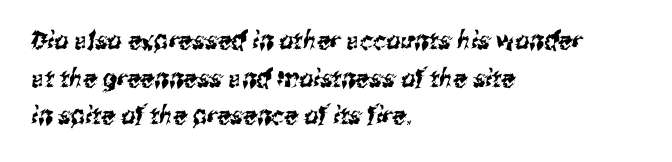
The image shows 25 px text type; set left-aligned, normal line spacing (1.51x), normal letter spacing, not underlined.
